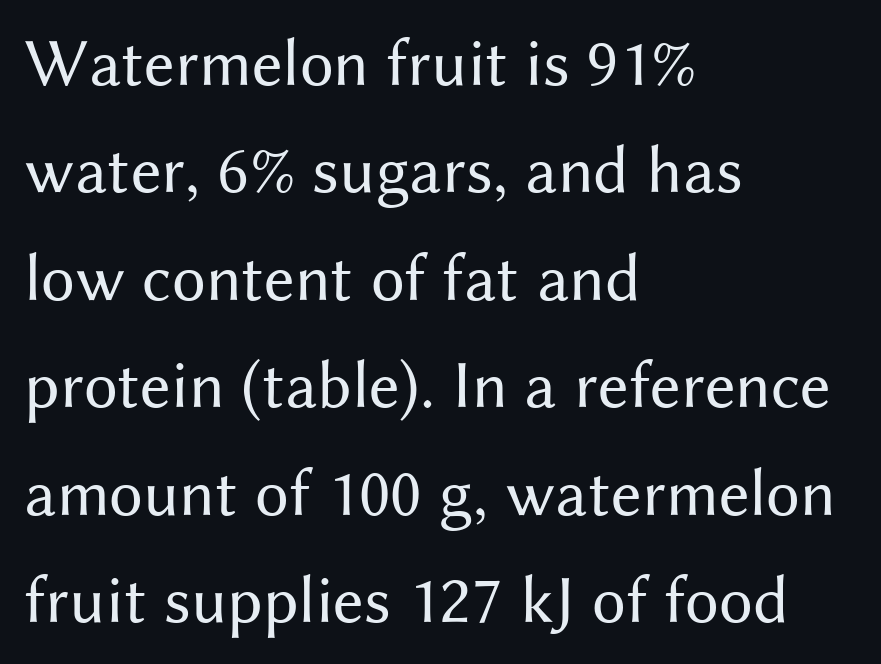
The image shows 68 px regular-weight sans-serif type, upright; set left-aligned, normal line spacing (1.58x), normal letter spacing, not underlined; medium stroke contrast and a medium x-height.
